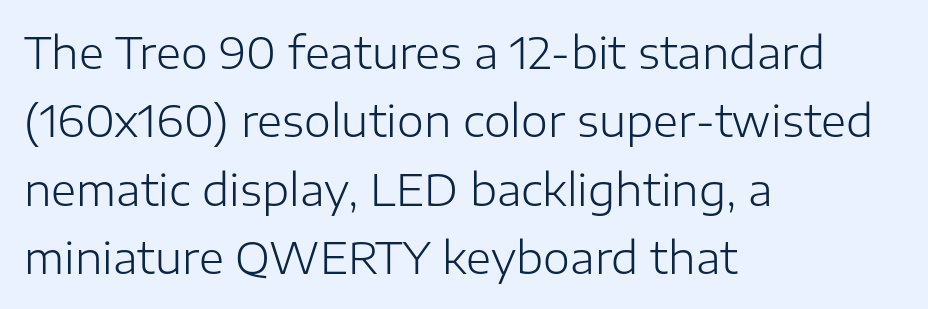
The image shows 43 px light sans-serif type, upright; set left-aligned, normal line spacing (1.59x), normal letter spacing, not underlined; low stroke contrast and a medium x-height.
